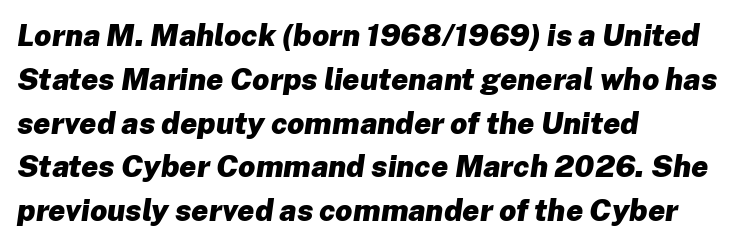
The space between consecutive lines is moderate. No extra tracking has been applied to these lines. The rendering uses natural spacing where letterforms have individual widths. Clear beneath every line of the passage. This rendering uses left alignment, leaving the right contour irregular. Compared with an ordinary text face, these strokes are far heavier — a full bold.
